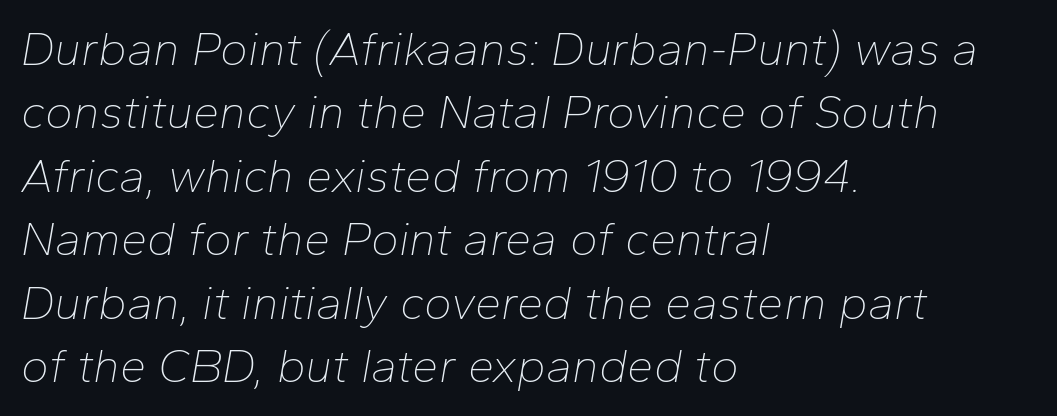
The image shows 47 px thin type, italic (leaning right); set left-aligned, normal line spacing (1.35x), normal letter spacing, not underlined; low stroke contrast and a medium x-height.
